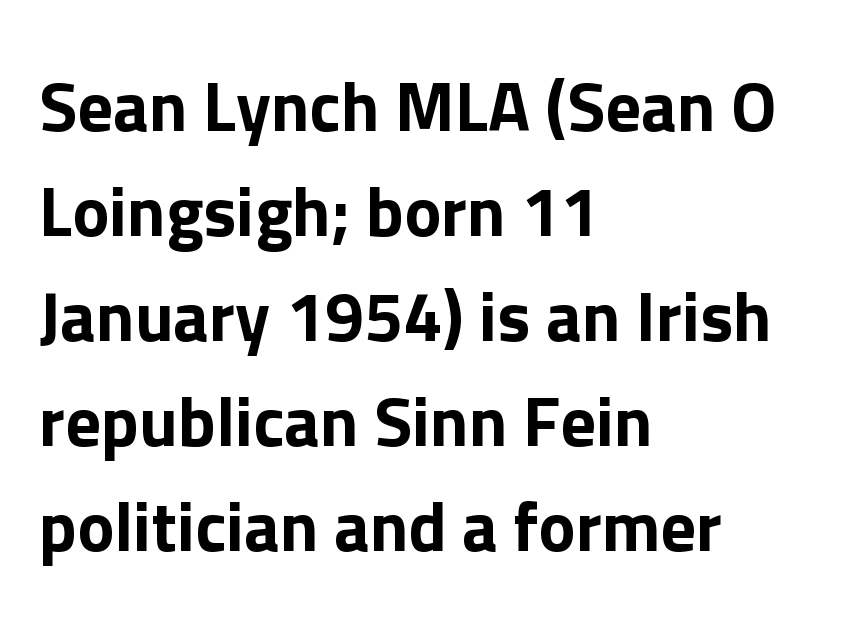
Q: Is the text italic (slanted)? A: No, it is upright.
Q: Is the typeface a serif or a sans-serif typeface? A: Sans-serif.
Q: Is the text underlined? A: No.
Q: How is the paragraph aligned? A: Left-aligned.
Q: Is the spacing between letters normal or unusually wide? A: Normal.
Q: Is the spacing between lines tight, normal or loose? A: Normal.
Q: Width (condensed, normal, or wide)? A: Normal.
Q: Stroke contrast? A: Low.
Q: x-height? A: Medium.
Q: Monospaced? A: No.
